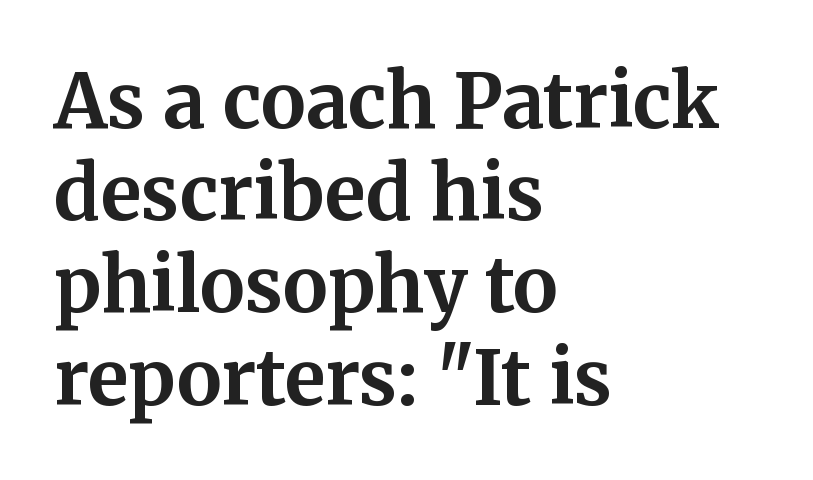
{"serif": "yes", "italic": "no", "bold": "yes", "weight": "bold", "width": "normal", "stroke_contrast": "medium", "x_height": "medium", "monospaced": "no", "underline": "no", "align": "left", "line_spacing_ratio": 1.23, "letter_spacing": "normal", "letter_spacing_em": 0.0, "glyph_px": 75}
